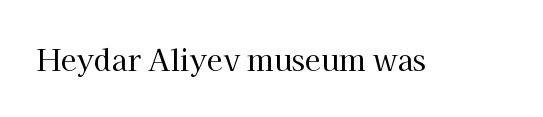
Q: Is the text bold? A: No.
Q: Is the text italic (slanted)? A: No, it is upright.
Q: Is the typeface a serif or a sans-serif typeface? A: Serif.
Q: Is the text underlined? A: No.
Q: Is the spacing between letters normal or unusually wide? A: Normal.
Q: Width (condensed, normal, or wide)? A: Normal.
Q: Stroke contrast? A: High.
Q: x-height? A: Medium.
Q: Monospaced? A: No.
